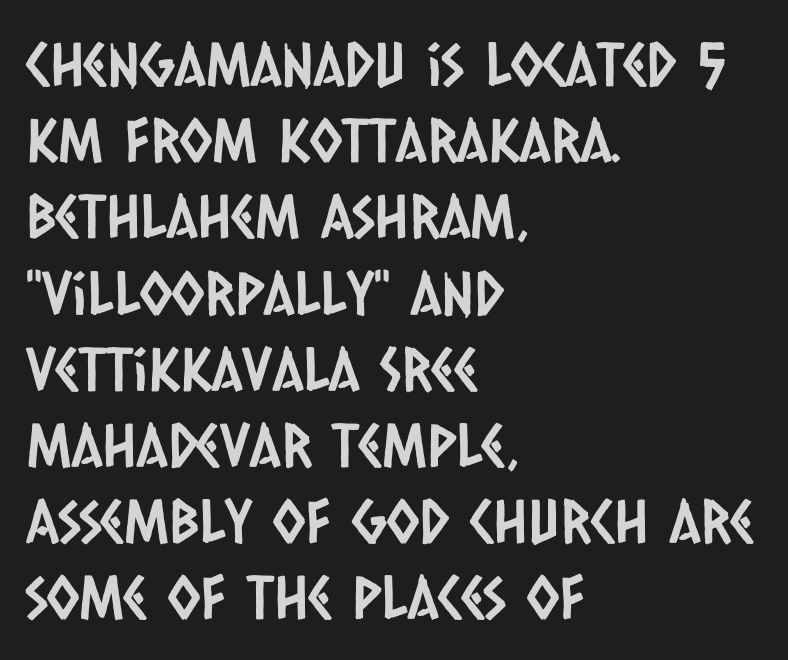
Q: Is the typeface a serif or a sans-serif typeface? A: Sans-serif.
Q: Is the text underlined? A: No.
Q: How is the paragraph aligned? A: Left-aligned.
Q: Is the spacing between letters normal or unusually wide? A: Normal.
Q: Is the spacing between lines tight, normal or loose? A: Normal.
Q: Width (condensed, normal, or wide)? A: Condensed.
Q: Stroke contrast? A: Low.
Q: x-height? A: Large.
Q: Monospaced? A: No.
